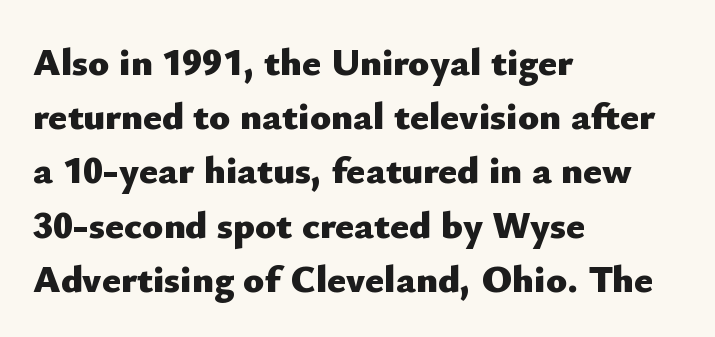
{"serif": "no", "italic": "no", "bold": "yes", "weight": "heavy", "width": "normal", "stroke_contrast": "low", "x_height": "small", "monospaced": "no", "underline": "no", "align": "left", "line_spacing": "normal", "line_spacing_ratio": 1.39, "letter_spacing": "normal", "letter_spacing_em": 0.0, "glyph_px": 39}
